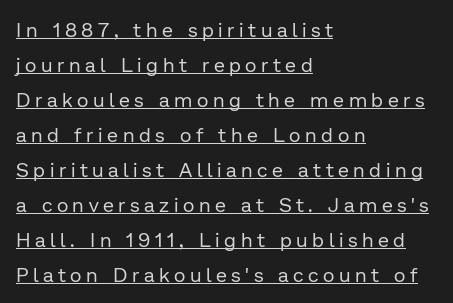
{"italic": "no", "bold": "no", "underline": "yes", "align": "left", "line_spacing_ratio": 1.75, "letter_spacing": "wide", "letter_spacing_em": 0.23, "glyph_px": 20}
